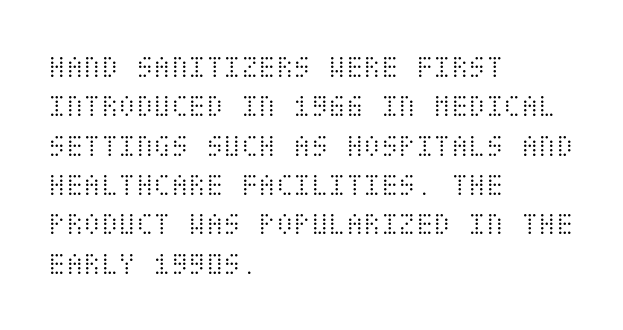
Rule under the text: the space is simply empty. Notice how the passage keeps a crisp vertical edge on the left only. There is no visible air inserted between adjacent glyphs. The face looks like a standard text weight, possibly lighter.
